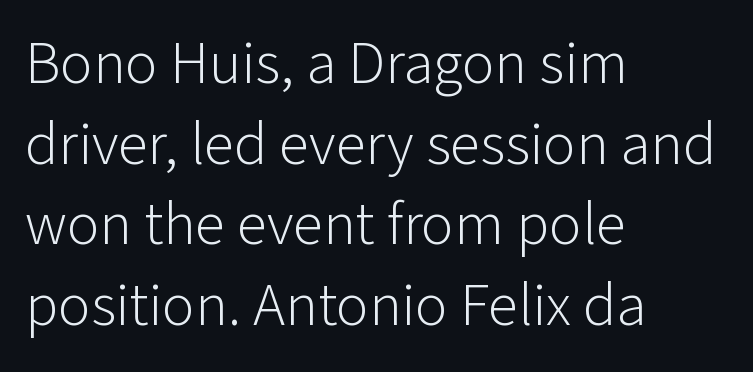
Does the type have serifs? No, each stem ends abruptly. Clear beneath every line of the passage. Does the leading feel generous? No, just average. Compared with a typical body face, this is equally light or lighter still. This is the regular roman posture of the typeface.
